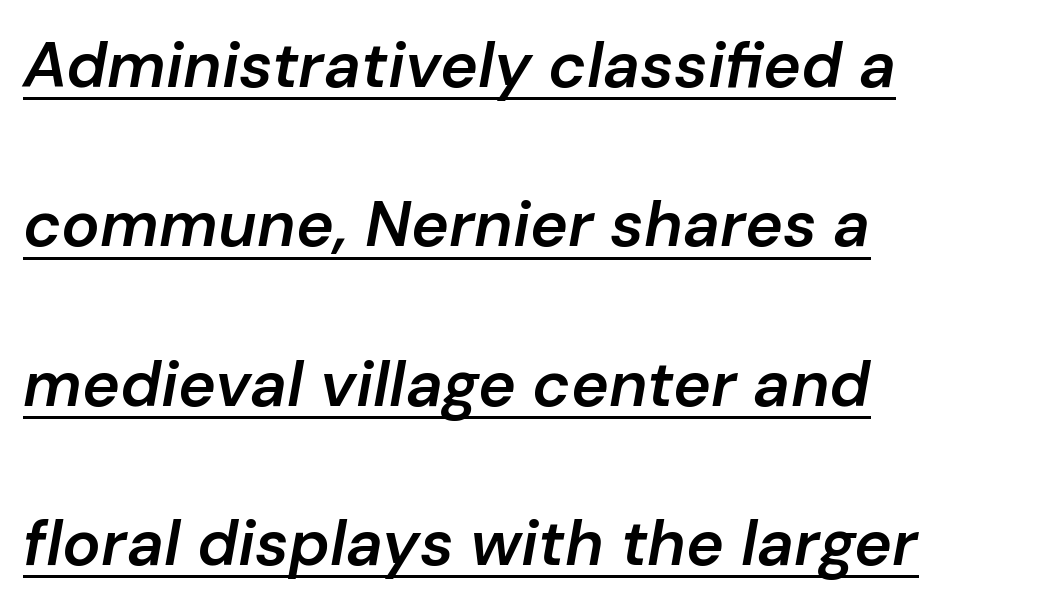
Q: Is the text bold? A: Semi-bold.
Q: Is the text italic (slanted)? A: Yes, it leans right by about 10 degrees.
Q: Is the text underlined? A: Yes.
Q: How is the paragraph aligned? A: Left-aligned.
Q: Is the spacing between letters normal or unusually wide? A: Normal.
Q: Is the spacing between lines tight, normal or loose? A: Loose.
Q: Width (condensed, normal, or wide)? A: Normal.
Q: Stroke contrast? A: Low.
Q: x-height? A: Medium.
Q: Monospaced? A: No.
